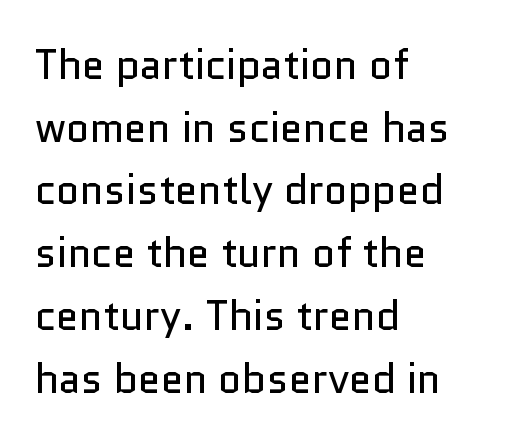
Check where the strokes stop: nothing finishes them off — pure sans. The font's upright variant was chosen for this text. The ragged edge is on the right, which tells us the setting is flush left. No letter is thick-stroked: the sample isn't bold.
